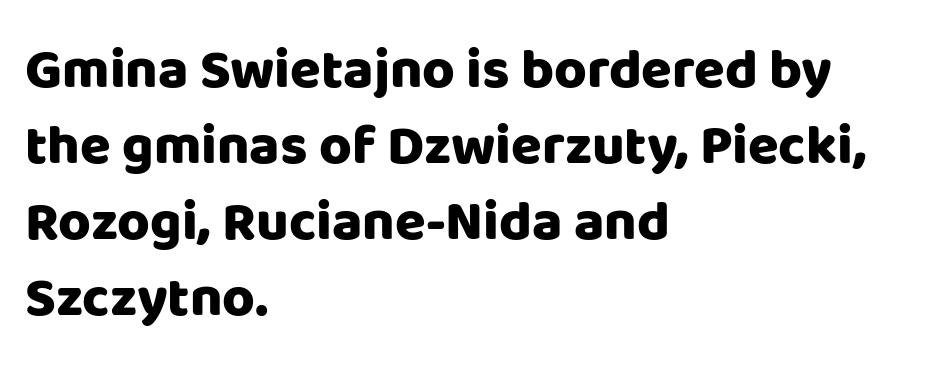
Q: Is the text bold? A: Yes.
Q: Is the text italic (slanted)? A: No, it is upright.
Q: Is the typeface a serif or a sans-serif typeface? A: Sans-serif.
Q: Is the text underlined? A: No.
Q: How is the paragraph aligned? A: Left-aligned.
Q: Is the spacing between letters normal or unusually wide? A: Normal.
Q: Is the spacing between lines tight, normal or loose? A: Normal.
Q: Width (condensed, normal, or wide)? A: Normal.
Q: Stroke contrast? A: Low.
Q: x-height? A: Large.
Q: Monospaced? A: No.
